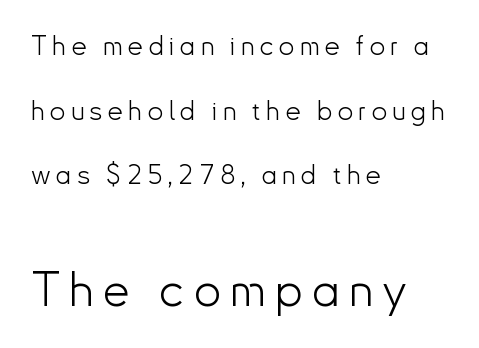
The image shows 48 px light sans-serif type, upright; set left-aligned, loose line spacing (2.39x), unusually wide letter spacing (+0.2 em), not underlined; the second (bottom) block is 1.78x larger; low stroke contrast and a small x-height.
